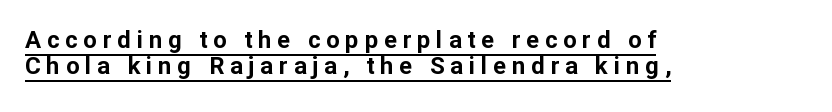
{"italic": "no", "bold": "yes", "underline": "yes", "align": "left", "line_spacing": "tight", "line_spacing_ratio": 1.1, "letter_spacing": "wide", "letter_spacing_em": 0.24, "glyph_px": 24}
